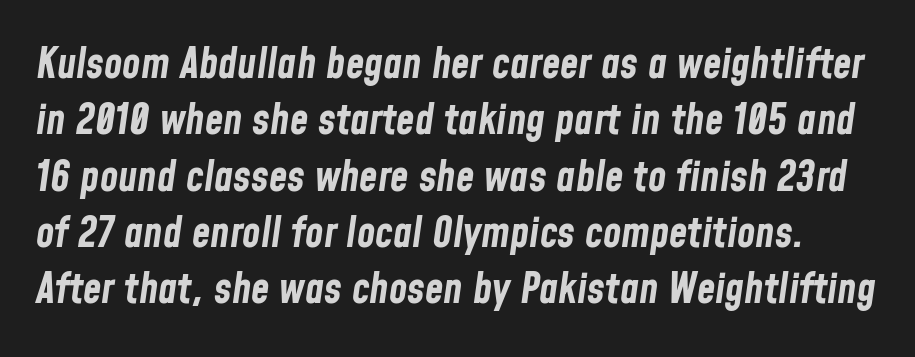
The image shows 42 px bold, condensed type, italic (leaning right); set normal line spacing (1.34x), normal letter spacing, not underlined; low stroke contrast and a medium x-height.
